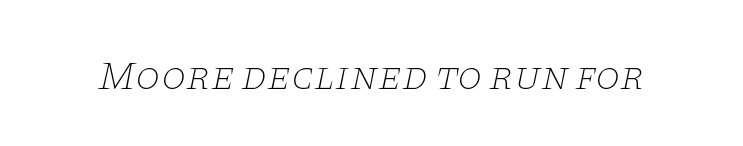
Q: Is the text bold? A: No.
Q: Is the text italic (slanted)? A: Yes, it leans right by about 11 degrees.
Q: Is the typeface a serif or a sans-serif typeface? A: Serif.
Q: Is the text underlined? A: No.
Q: Is the spacing between letters normal or unusually wide? A: Normal.
Q: Width (condensed, normal, or wide)? A: Wide.
Q: Stroke contrast? A: Low.
Q: x-height? A: Large.
Q: Monospaced? A: No.
